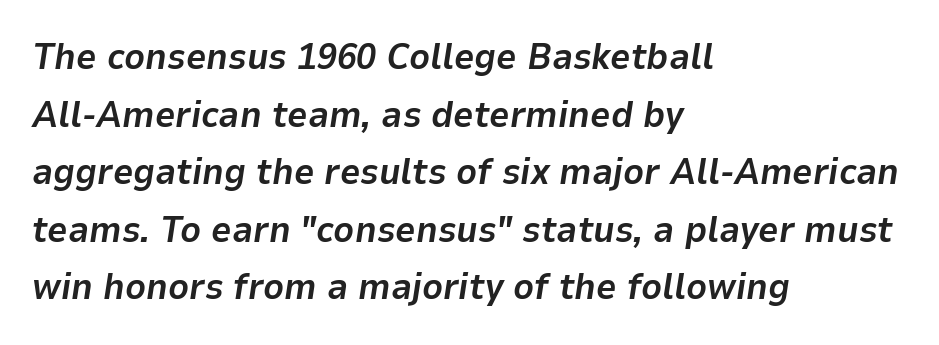
Glyph-to-glyph distance matches everyday printed text. Proportional: the letters do not fall into vertical columns. The glyphs are unaccompanied by any horizontal stroke below them. Students, observe: this is what conventionally led text looks like. The rendering applies a slant to the glyphs. Look at the stroke-to-counter ratio: heavy, a bold.
